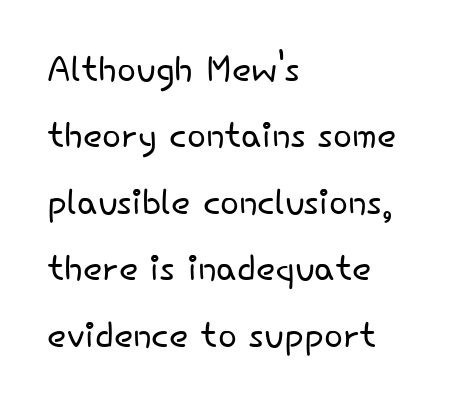
{"serif": "no", "italic": "no", "bold": "no", "weight": "light", "width": "normal", "stroke_contrast": "low", "x_height": "small", "monospaced": "no", "underline": "no", "align": "left", "line_spacing": "normal", "line_spacing_ratio": 1.33, "letter_spacing": "normal", "letter_spacing_em": 0.0, "glyph_px": 50}
